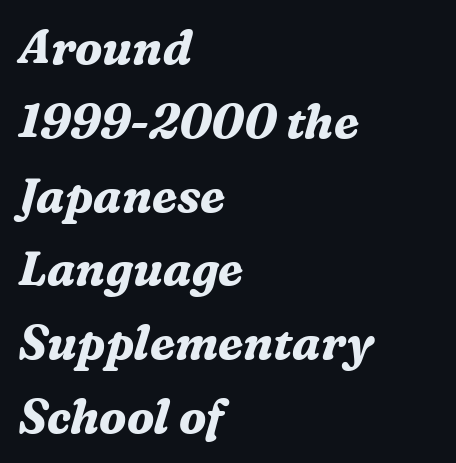
The image shows 47 px bold serif type, italic (leaning right); set left-aligned, normal line spacing (1.57x), normal letter spacing, not underlined; medium stroke contrast and a medium x-height.
